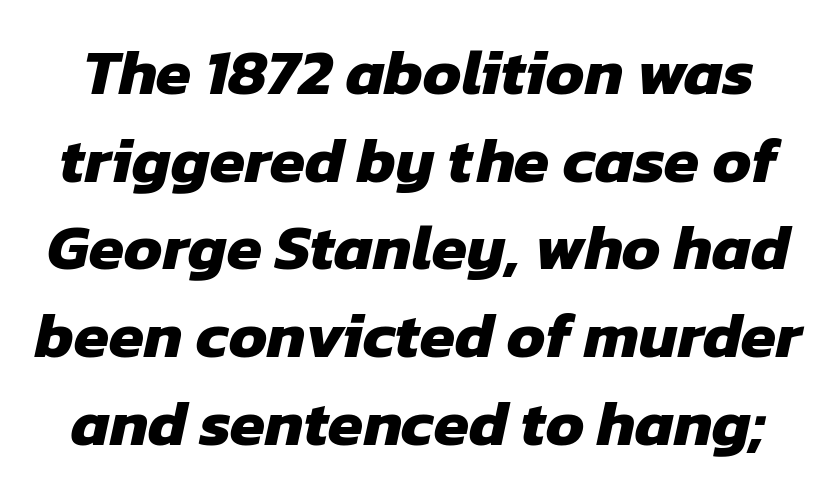
The image shows 64 px heavy sans-serif type; set normal line spacing (1.37x), normal letter spacing, not underlined; low stroke contrast and a medium x-height.
